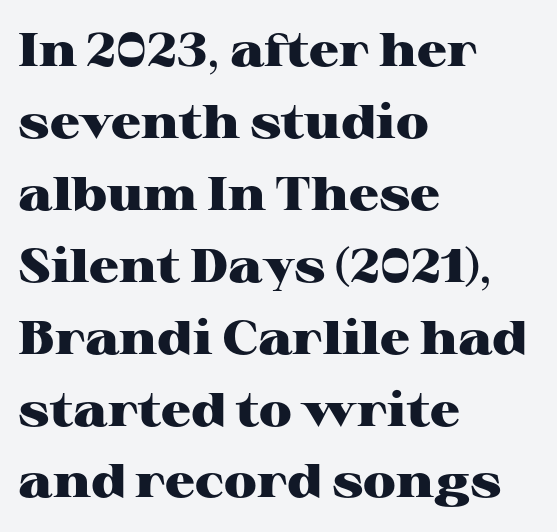
Character widths vary here, with narrow letters taking less room than wide ones. The letters stand straight up with perfectly vertical stems. Heavy-handed strokes throughout: this text is bold. Is this a sans? No — the strokes have serifs.
